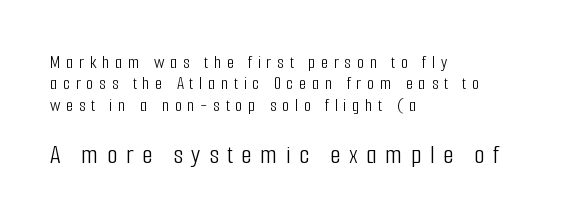
{"serif": "no", "italic": "no", "bold": "no", "weight": "light", "width": "condensed", "stroke_contrast": "low", "x_height": "medium", "monospaced": "no", "underline": "no", "align": "left", "line_spacing": "tight", "line_spacing_ratio": 1.13, "letter_spacing": "wide", "letter_spacing_em": 0.29, "larger_block": "second", "size_ratio": 1.47, "glyph_px": 28}
